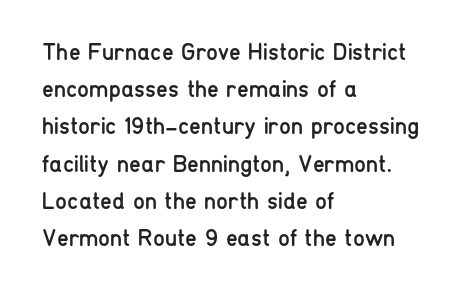
Ordinary non-slanted type is in use. This sample uses plain, unmodified letter spacing. Has an underline been added? It has not. The designer left line spacing at the default. The cut favours lightness, reaching ordinary text weight at its darkest. Layout note: lines flush left.
